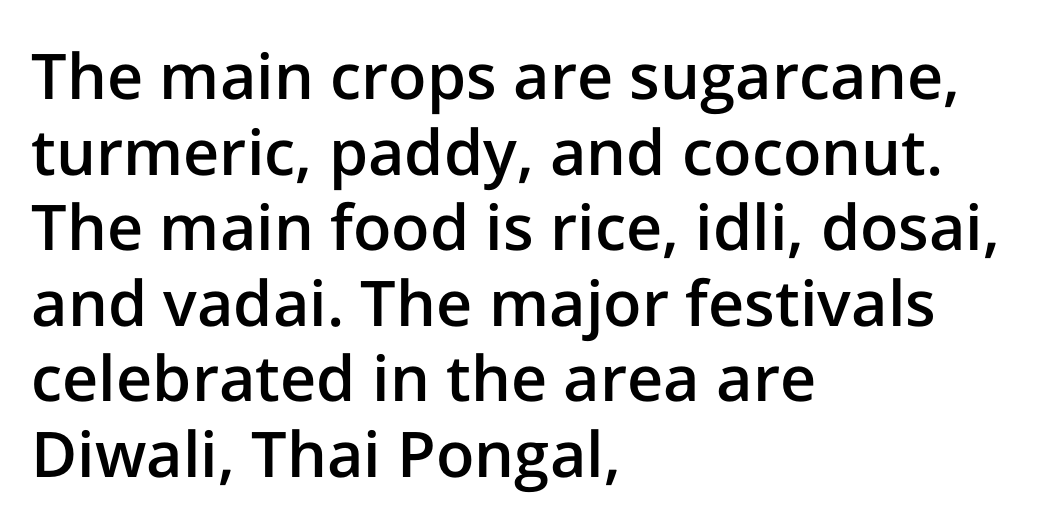
Q: Is the text bold? A: Semi-bold.
Q: Is the text italic (slanted)? A: No, it is upright.
Q: Is the typeface a serif or a sans-serif typeface? A: Sans-serif.
Q: Is the text underlined? A: No.
Q: How is the paragraph aligned? A: Left-aligned.
Q: Is the spacing between letters normal or unusually wide? A: Normal.
Q: Width (condensed, normal, or wide)? A: Normal.
Q: Stroke contrast? A: Low.
Q: x-height? A: Medium.
Q: Monospaced? A: No.
